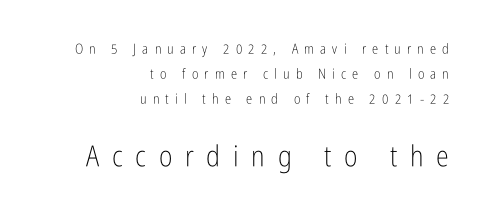
Alignment: flush right. Each letter's strokes conclude bluntly, with no projecting serifs. You could not count columns in this text — the font is proportionally spaced. Check under the words: just untouched page.
